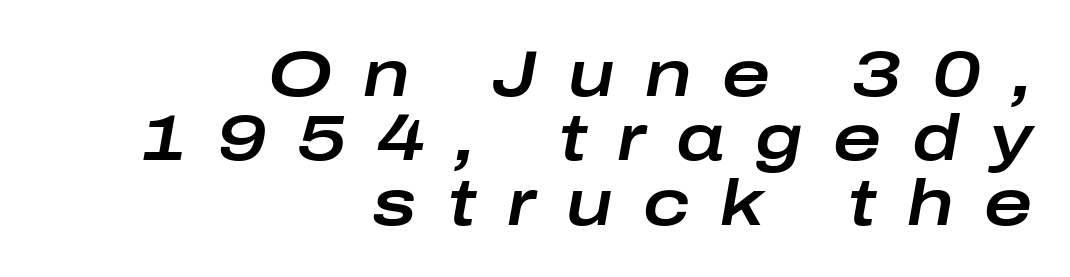
{"italic": "yes", "lean": "right", "slant_degrees": 10, "width": "wide", "stroke_contrast": "low", "x_height": "medium", "monospaced": "no", "underline": "no", "align": "right", "line_spacing": "tight", "line_spacing_ratio": 0.99, "letter_spacing": "wide", "letter_spacing_em": 0.47, "glyph_px": 65}
